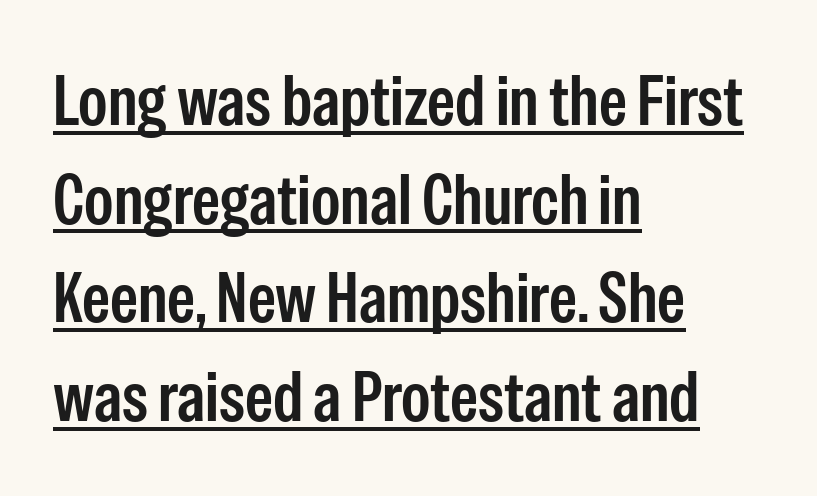
The image shows 71 px semibold, condensed sans-serif type, upright; set left-aligned, normal line spacing (1.39x), normal letter spacing, underlined; low stroke contrast and a medium x-height.
